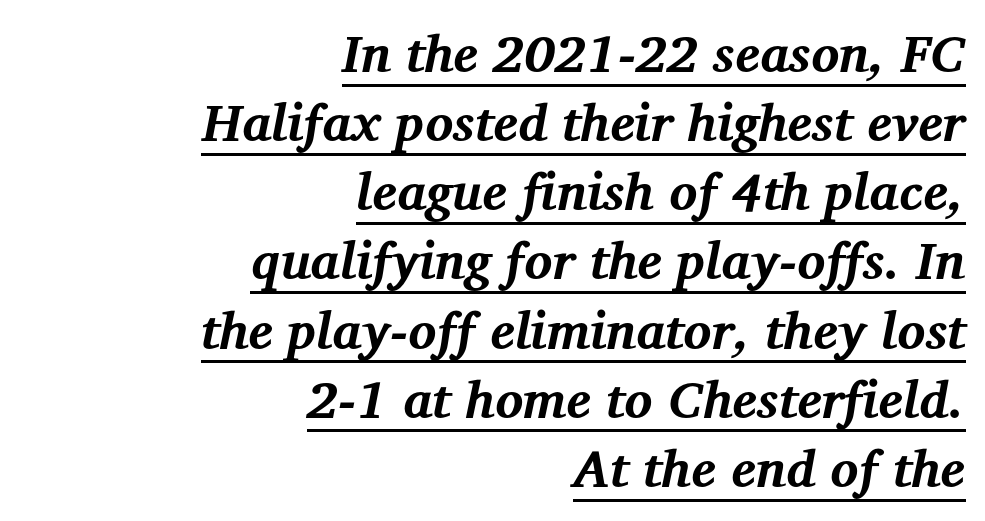
Italic? Definitely — the glyphs are oblique. A typesetter would call this leading conventional body-copy spacing. The rendering shows small feet on the letterforms — a serif design. Short note: letters normally spaced. What decoration does the sample have? An underline.
